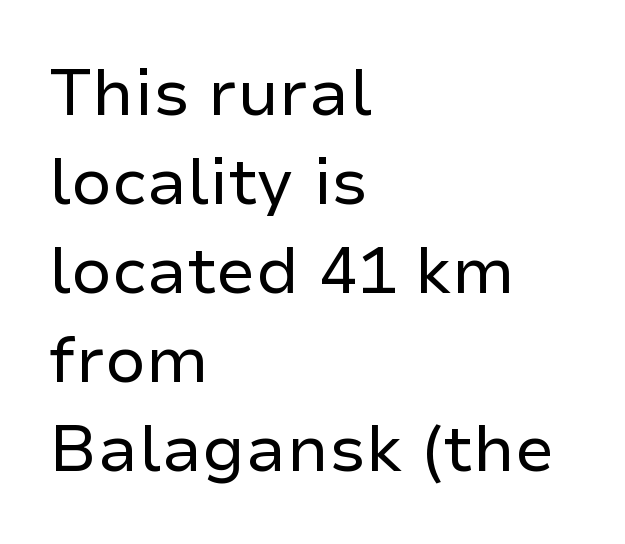
Nobody touched the tracking dial on this one. Is this a sans? Yes — the strokes have no serifs. The cut favours lightness, reaching ordinary text weight at its darkest. The typography opts for an upright posture over an oblique one. Typeset ragged right — the left edge is the straight one.
